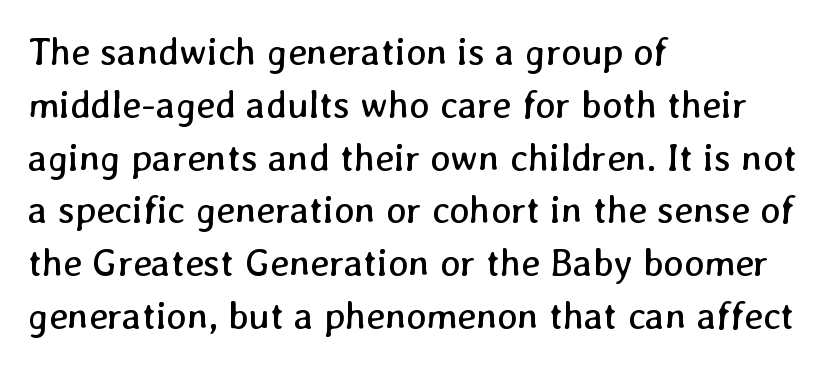
The image shows 38 px regular-weight type; set left-aligned, normal line spacing (1.39x), normal letter spacing, not underlined; low stroke contrast and a medium x-height.
